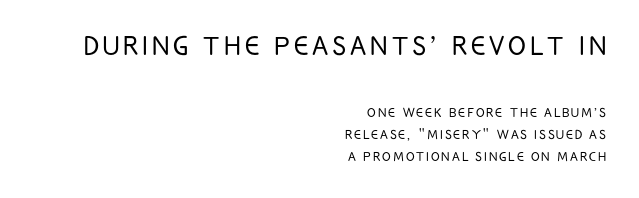
The image shows 33 px light, condensed sans-serif type, upright; set right-aligned, normal line spacing (1.4x), not underlined; the first (top) block is 2.06x larger; low stroke contrast and a large x-height.
